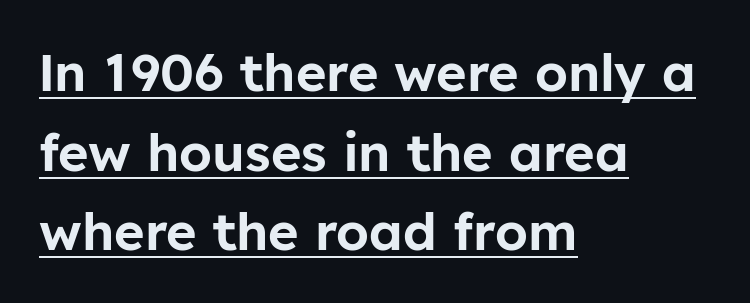
The image shows 52 px sans-serif type, upright; set left-aligned, normal line spacing (1.53x), normal letter spacing, underlined; low stroke contrast and a medium x-height.
